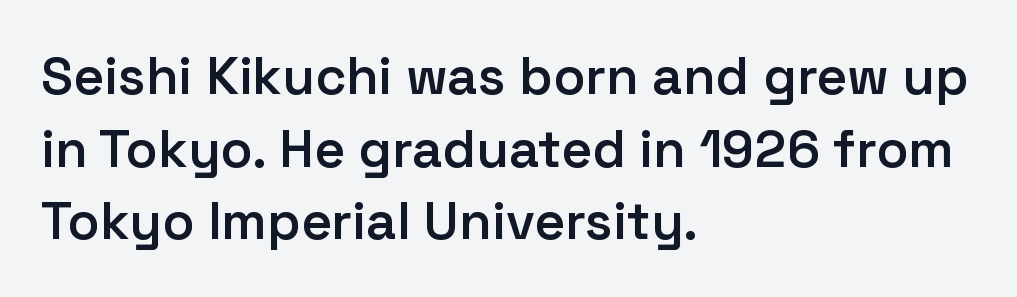
Reading down the column, the eye jumps a familiar distance to each next line. Descenders hang freely into open space. Short note: letters normally spaced. Semibold letterforms, between regular and bold. This sample is left-justified, so line endings fall wherever the words run out.
